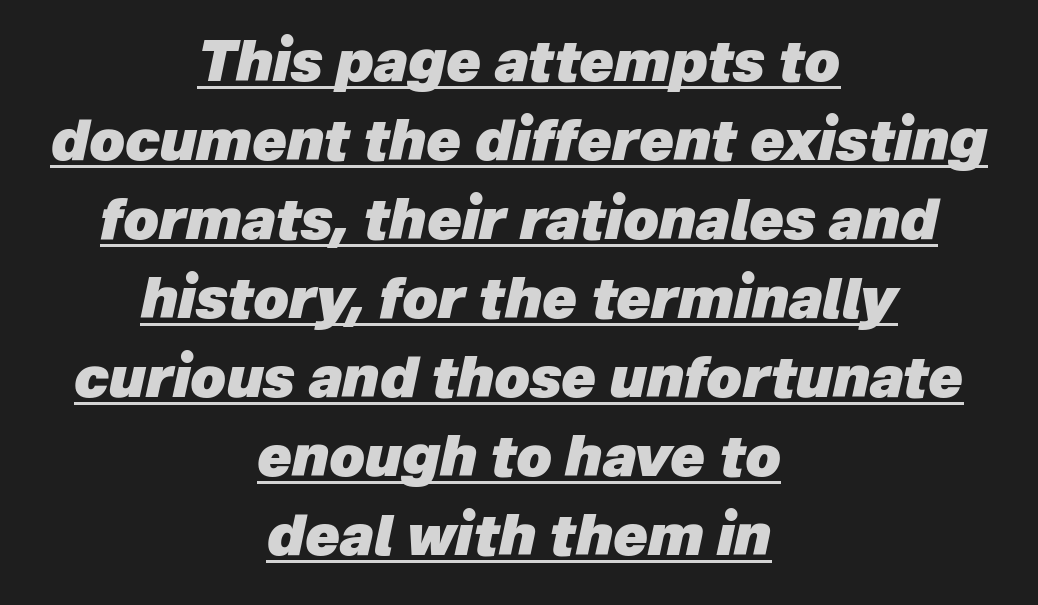
Here the designer chose a conventional face with non-uniform glyph widths. Every character sits at an angle, as italics do. Nobody touched the tracking dial on this one. This sample keeps an unexceptional amount of space between lines. You can see a thin bar hugging the bottom of the glyphs. Which margin do the lines hug? Neither — every line sits in the middle.
